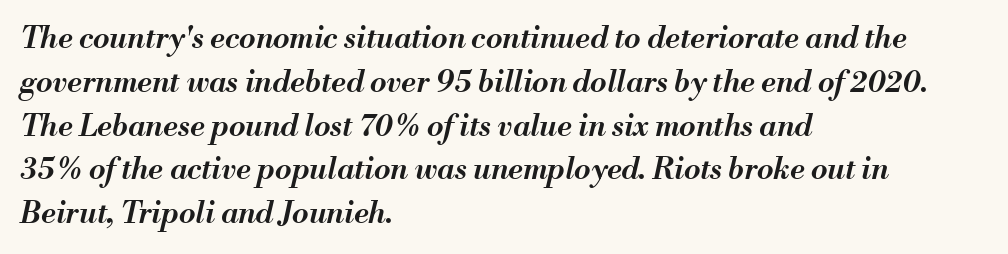
The image shows 30 px semibold type, italic (leaning right); set left-aligned, normal line spacing (1.46x), normal letter spacing, not underlined; medium stroke contrast and a small x-height.
